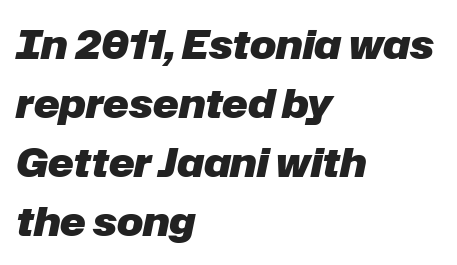
Q: Is the text bold? A: Yes.
Q: Is the text italic (slanted)? A: Yes, it leans right by about 12 degrees.
Q: Is the text underlined? A: No.
Q: How is the paragraph aligned? A: Left-aligned.
Q: Is the spacing between letters normal or unusually wide? A: Normal.
Q: Is the spacing between lines tight, normal or loose? A: Normal.
Q: Width (condensed, normal, or wide)? A: Normal.
Q: Stroke contrast? A: Low.
Q: x-height? A: Medium.
Q: Monospaced? A: No.
